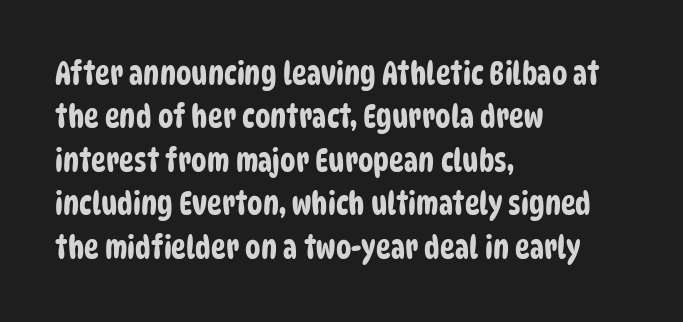
Q: Is the typeface a serif or a sans-serif typeface? A: Sans-serif.
Q: Is the text underlined? A: No.
Q: How is the paragraph aligned? A: Left-aligned.
Q: Is the spacing between letters normal or unusually wide? A: Normal.
Q: Is the spacing between lines tight, normal or loose? A: Normal.
Q: Width (condensed, normal, or wide)? A: Condensed.
Q: Stroke contrast? A: Low.
Q: x-height? A: Large.
Q: Monospaced? A: No.
